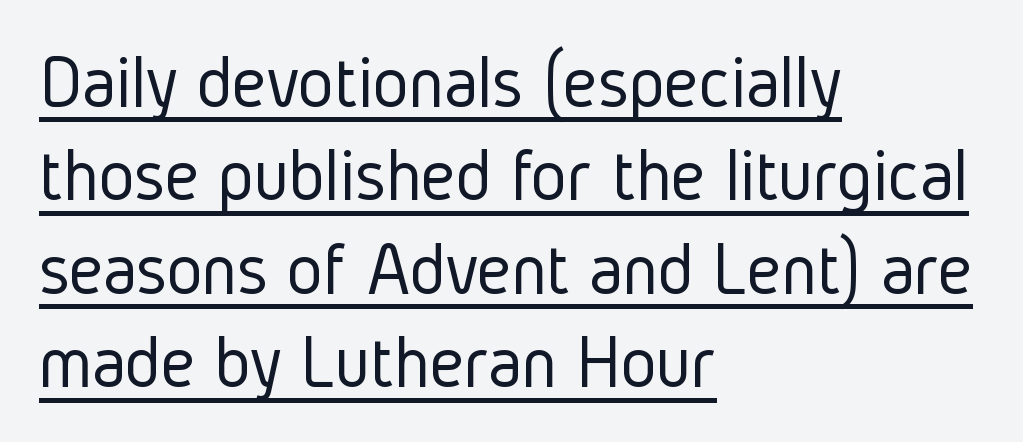
Does the type have serifs? No, each stem ends abruptly. These glyphs show unthickened strokes, regular width or finer. Upright lettering throughout. Leftover space on each line is placed entirely after the last word. Caption: standard tracking, unaltered.
